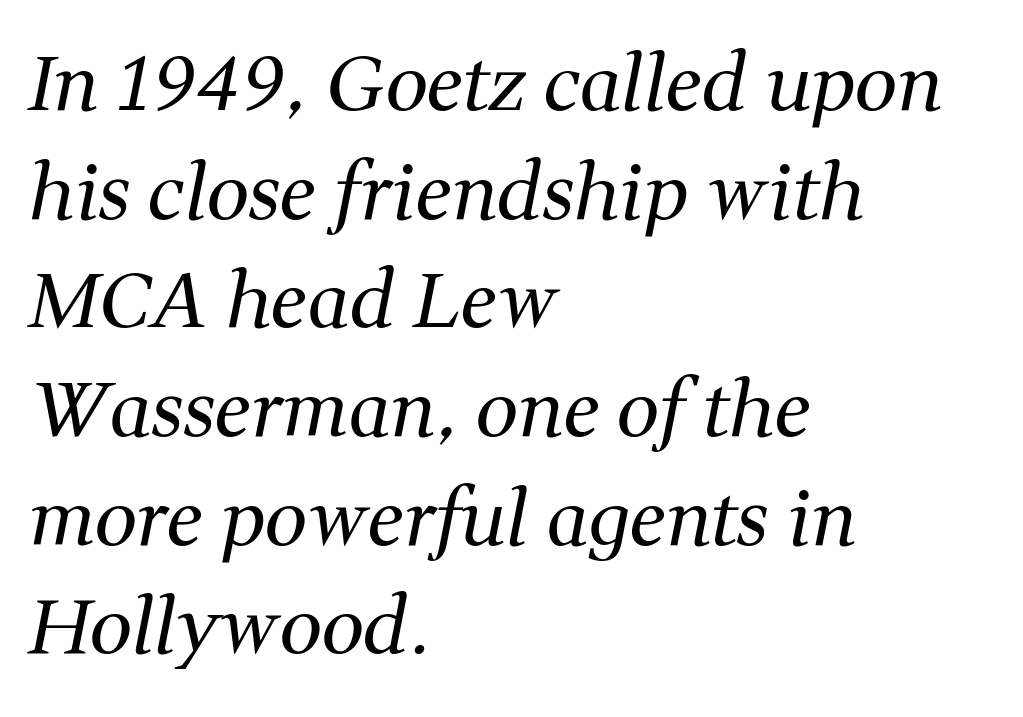
The designer left line spacing at the default. Typeset ragged right — the left edge is the straight one. The font family rendered here belongs to the serif group. Is the type heavy? It reads as light-to-regular instead. In terms of letterspacing, this is plain default setting. The letters advance in unequal steps, a hallmark of proportional type.
